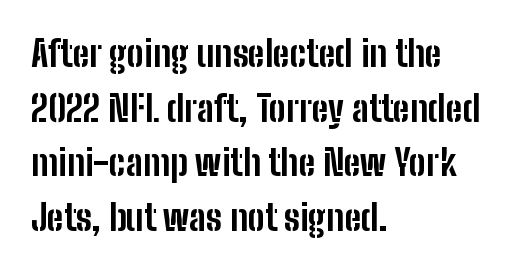
The sample has been set heavy, in full bold. Vertical spacing — default. Observe the absence of serifs on each vertical stroke in this sample. Left-aligned paragraph, ragged on the right. A bare baseline throughout the passage.
